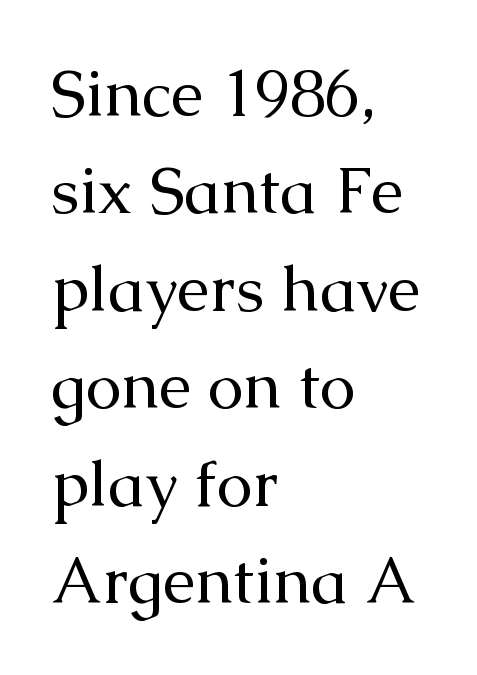
The image shows 65 px regular-weight serif type, upright; set left-aligned, normal line spacing (1.5x), normal letter spacing, not underlined; medium stroke contrast and a medium x-height.
